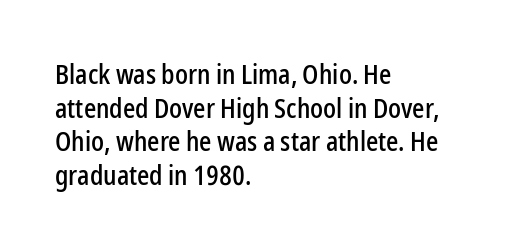
This is the regular roman posture of the typeface. Does extra space separate the letters? No, they use regular spacing. One-word summary of the alignment: left. How would I describe the line gaps? Plain and ordinary.
